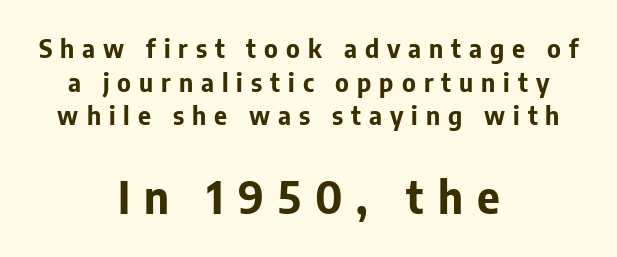
Q: Is the text bold? A: Yes.
Q: Is the text italic (slanted)? A: No, it is upright.
Q: Is the typeface a serif or a sans-serif typeface? A: Sans-serif.
Q: Is the text underlined? A: No.
Q: How is the paragraph aligned? A: Centered.
Q: Is the spacing between letters normal or unusually wide? A: Unusually wide.
Q: Is the spacing between lines tight, normal or loose? A: Normal.
Q: Which block of text is set in a larger size, the first (top) or the second (bottom)? A: The second (bottom) one.
Q: Width (condensed, normal, or wide)? A: Normal.
Q: Stroke contrast? A: Low.
Q: x-height? A: Medium.
Q: Monospaced? A: No.
